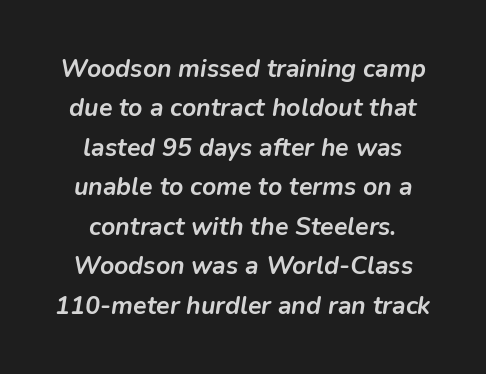
{"italic": "yes", "lean": "right", "slant_degrees": 9, "bold": "yes", "underline": "no", "align": "center", "line_spacing": "normal", "line_spacing_ratio": 1.58, "letter_spacing": "normal", "letter_spacing_em": 0.0, "glyph_px": 25}
